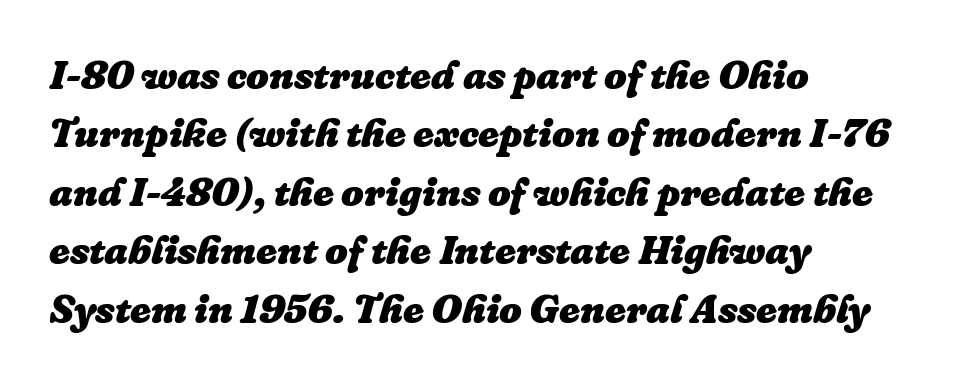
Q: Is the text bold? A: Yes.
Q: Is the text italic (slanted)? A: Yes, it leans right by about 16 degrees.
Q: Is the text underlined? A: No.
Q: How is the paragraph aligned? A: Left-aligned.
Q: Is the spacing between letters normal or unusually wide? A: Normal.
Q: Is the spacing between lines tight, normal or loose? A: Normal.
Q: Width (condensed, normal, or wide)? A: Normal.
Q: Stroke contrast? A: Low.
Q: x-height? A: Medium.
Q: Monospaced? A: No.
